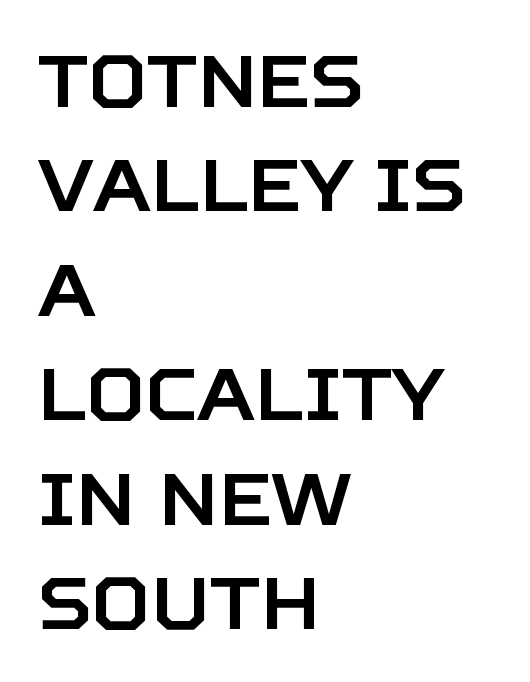
The image shows 72 px sans-serif type, upright; set left-aligned, normal line spacing (1.45x), normal letter spacing, not underlined; low stroke contrast and a large x-height.
